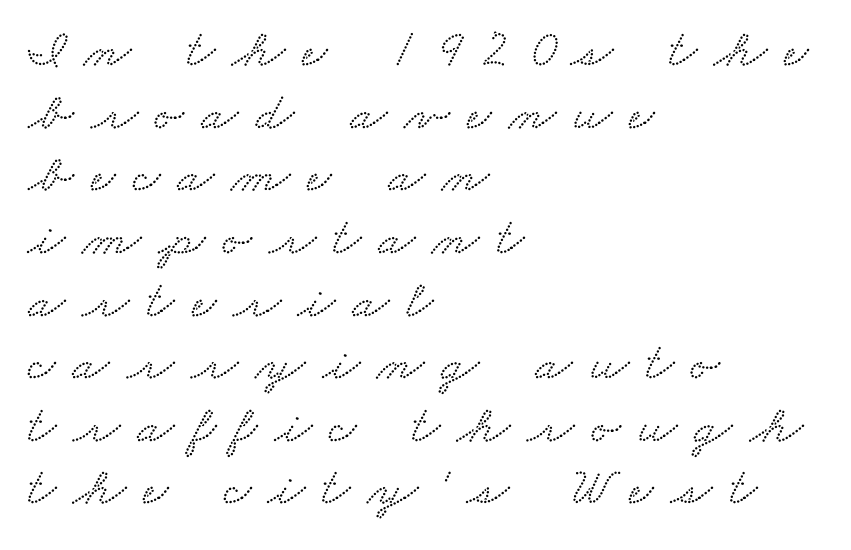
Only glyphs here, with clear space below each row. These lines are rendered in a variable-pitch font. This rendering widens character spacing well past its baseline value. Reading down the block, your eye returns to a fixed left position each line.
